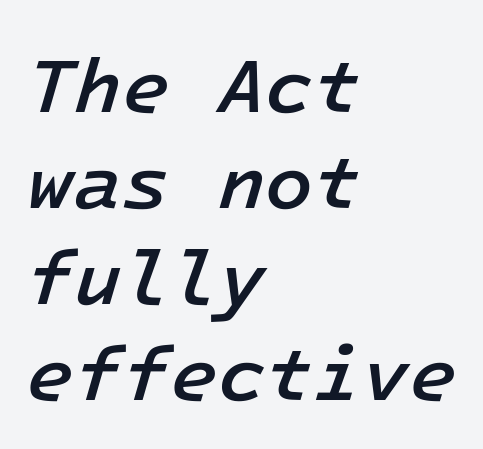
{"italic": "yes", "lean": "right", "slant_degrees": 16, "bold": "semi", "weight": "semibold", "width": "normal", "stroke_contrast": "low", "x_height": "medium", "monospaced": "yes", "underline": "no", "align": "left", "line_spacing_ratio": 1.23, "letter_spacing": "normal", "letter_spacing_em": 0.0, "glyph_px": 78}
